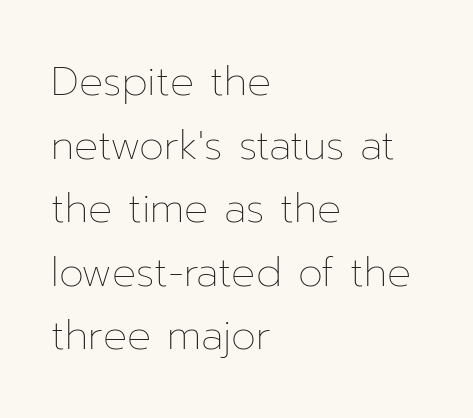
The typeface has the unassuming heft of standard copy or less. The rendering uses natural spacing where letterforms have individual widths. Evenly set lines give the paragraph a standard silhouette. Between one letter and the next there's only the usual sliver of space. All the whitespace from short lines collects on the right. Each row of text sits above clean, open space.
